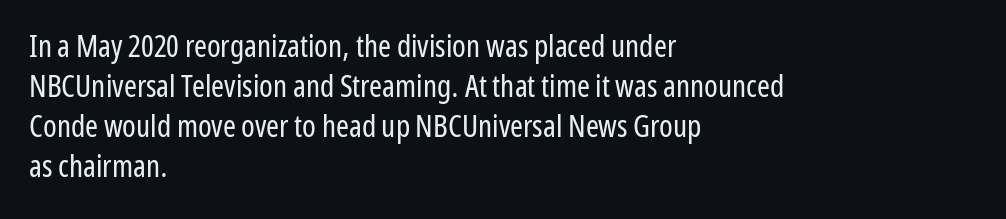
The line-height multiplier appears to be the usual default. Typeset ragged right — the left edge is the straight one. A bare baseline throughout the passage. A typesetter would call this zero additional tracking. The letters advance in unequal steps, a hallmark of proportional type.
